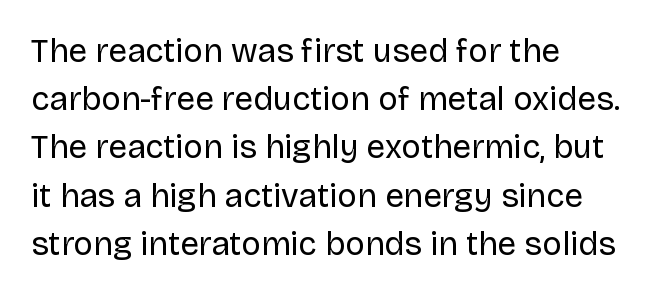
The image shows 33 px regular-weight sans-serif type, upright; set left-aligned, normal line spacing (1.46x), normal letter spacing, not underlined; low stroke contrast and a large x-height.
